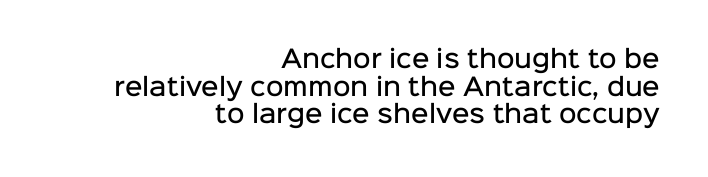
Nobody touched the tracking dial on this one. Tall strokes in this sample are plumb rather than angled. The line-height multiplier appears low, near solid setting. On the weight axis this lands at semibold, roughly 600. Descenders are the only things crossing below the line. The paragraph shown leans on its right margin.
